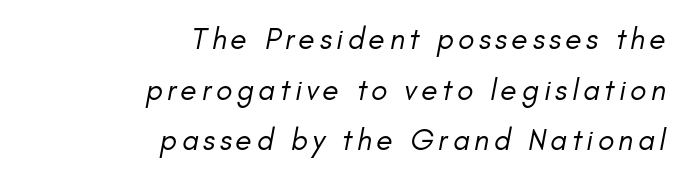
Leftover space on each line is placed entirely before the opening word. The letters look calm and open, with moderate or lighter stems. The rendering applies a slant to the glyphs. Each new line begins a customary step beneath the previous one. The gap between lines stays unmarked. Each letter keeps its own natural width here, so spacing adapts to shape.
